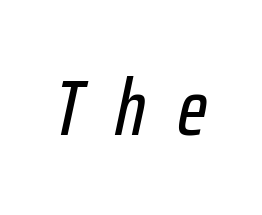
The image shows 79 px condensed type, italic (leaning right); set unusually wide letter spacing (+0.42 em), not underlined; low stroke contrast and a medium x-height.
